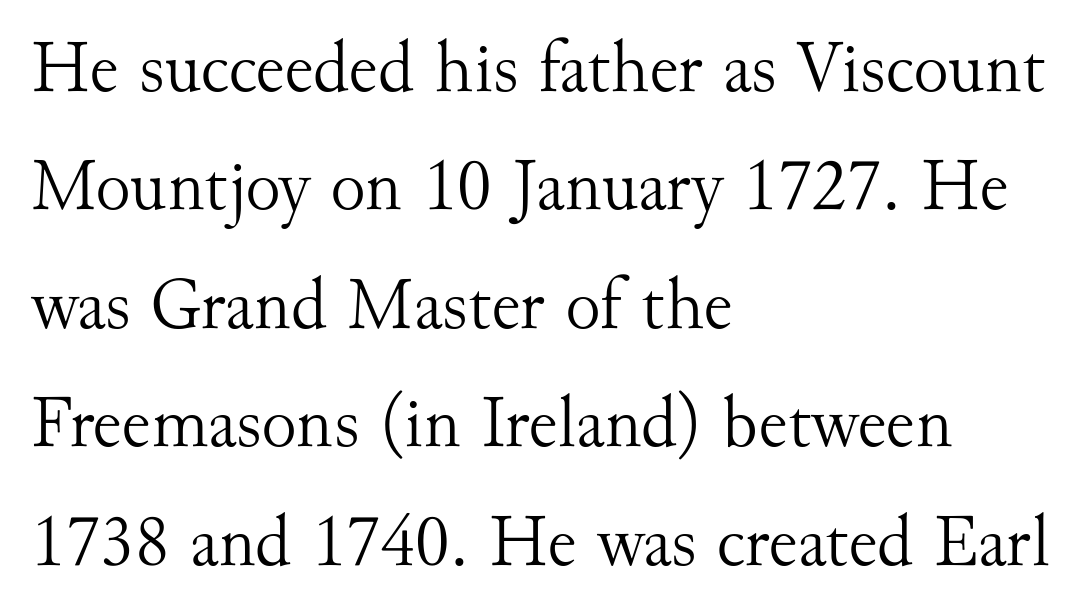
{"serif": "yes", "italic": "no", "bold": "no", "weight": "light", "width": "normal", "stroke_contrast": "medium", "x_height": "small", "monospaced": "no", "underline": "no", "align": "left", "line_spacing": "normal", "line_spacing_ratio": 1.6, "letter_spacing": "normal", "letter_spacing_em": 0.0, "glyph_px": 74}
